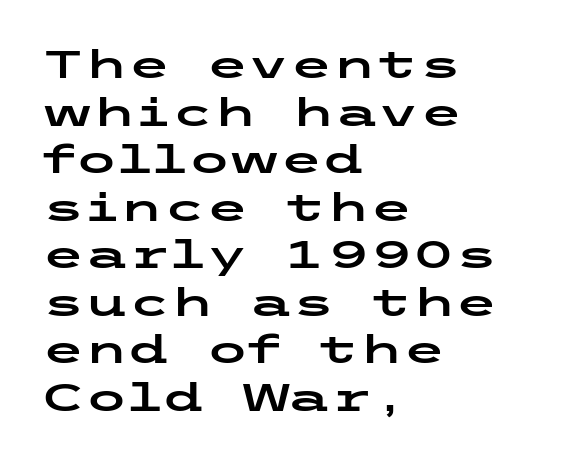
Q: Is the text italic (slanted)? A: No, it is upright.
Q: Is the typeface a serif or a sans-serif typeface? A: Sans-serif.
Q: Is the text underlined? A: No.
Q: How is the paragraph aligned? A: Left-aligned.
Q: Is the spacing between letters normal or unusually wide? A: Normal.
Q: Width (condensed, normal, or wide)? A: Wide.
Q: Stroke contrast? A: Low.
Q: x-height? A: Medium.
